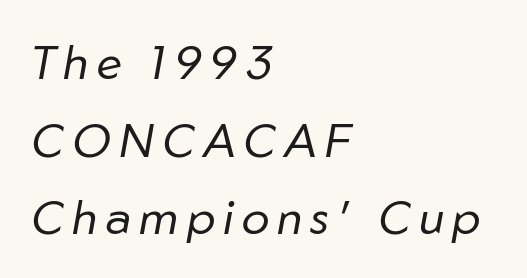
Q: Is the text bold? A: No.
Q: Is the text italic (slanted)? A: Yes, it leans right by about 10 degrees.
Q: Is the text underlined? A: No.
Q: How is the paragraph aligned? A: Left-aligned.
Q: Is the spacing between lines tight, normal or loose? A: Normal.
Q: Width (condensed, normal, or wide)? A: Normal.
Q: Stroke contrast? A: Low.
Q: x-height? A: Medium.
Q: Monospaced? A: No.
